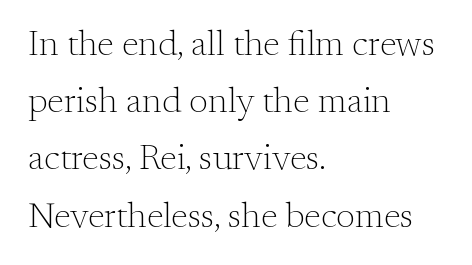
{"serif": "yes", "italic": "no", "bold": "no", "weight": "light", "width": "normal", "stroke_contrast": "medium", "x_height": "small", "monospaced": "no", "underline": "no", "align": "left", "line_spacing": "normal", "line_spacing_ratio": 1.59, "letter_spacing": "normal", "letter_spacing_em": 0.0, "glyph_px": 36}
